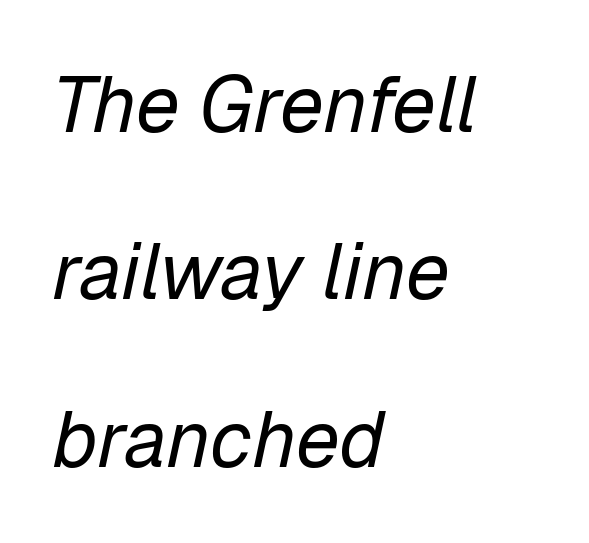
The image shows 79 px regular-weight type, italic (leaning right); set left-aligned, loose line spacing (2.12x), normal letter spacing, not underlined; low stroke contrast and a medium x-height.
